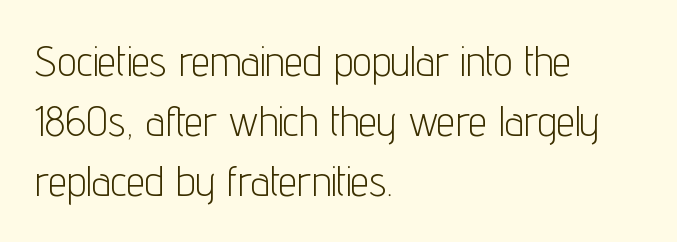
The image shows 42 px light, condensed sans-serif type, upright; set left-aligned, normal line spacing (1.43x), normal letter spacing, not underlined; low stroke contrast and a medium x-height.
